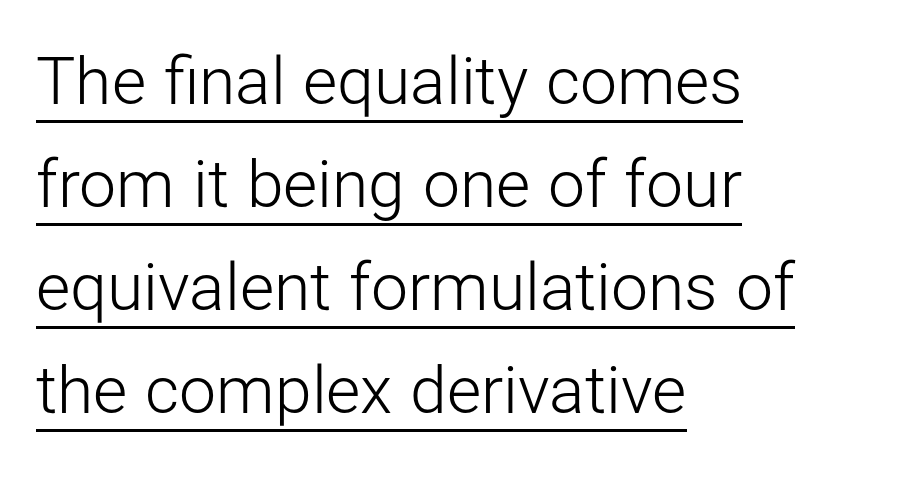
{"serif": "no", "italic": "no", "bold": "no", "weight": "light", "width": "normal", "stroke_contrast": "low", "x_height": "medium", "monospaced": "no", "underline": "yes", "align": "left", "line_spacing": "normal", "line_spacing_ratio": 1.56, "letter_spacing": "normal", "letter_spacing_em": 0.0, "glyph_px": 66}
